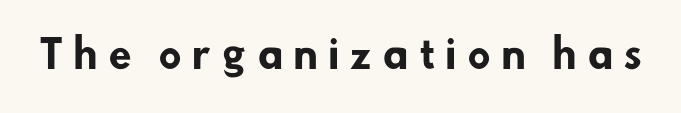
{"serif": "no", "bold": "yes", "weight": "heavy", "width": "normal", "stroke_contrast": "low", "x_height": "small", "monospaced": "no", "underline": "no", "letter_spacing": "wide", "letter_spacing_em": 0.26, "glyph_px": 38}
